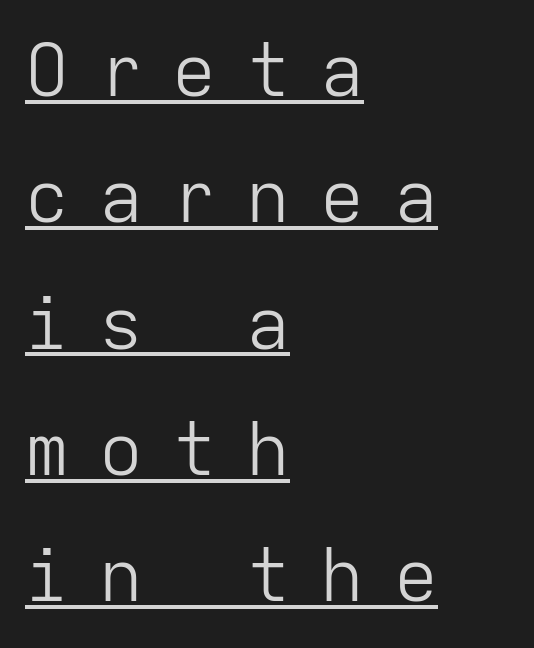
This rendering employs a face without finishing strokes, i.e., a sans-serif. Unlike italic type, these characters show no tilt at all. A typesetter would call this heavily tracked-out type. A continuous stroke trails under the words, as in a hyperlink. A typesetter would call this monospace, since all characters share one set width. Leftover space on each line is placed entirely after the last word.
